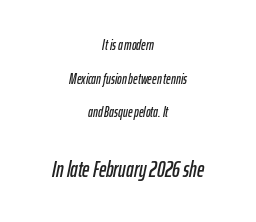
Q: Is the text italic (slanted)? A: Yes, it leans right by about 12 degrees.
Q: Is the text underlined? A: No.
Q: How is the paragraph aligned? A: Centered.
Q: Is the spacing between letters normal or unusually wide? A: Normal.
Q: Is the spacing between lines tight, normal or loose? A: Loose.
Q: Which block of text is set in a larger size, the first (top) or the second (bottom)? A: The second (bottom) one.
